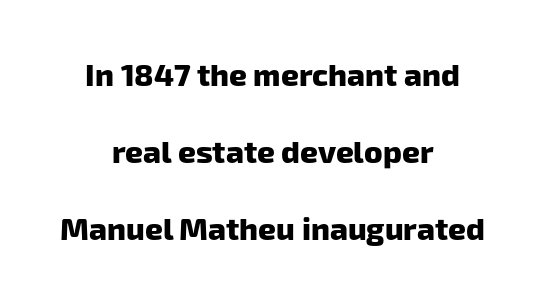
Q: Is the text bold? A: Yes.
Q: Is the typeface a serif or a sans-serif typeface? A: Sans-serif.
Q: Is the text underlined? A: No.
Q: How is the paragraph aligned? A: Centered.
Q: Is the spacing between letters normal or unusually wide? A: Normal.
Q: Is the spacing between lines tight, normal or loose? A: Loose.
Q: Width (condensed, normal, or wide)? A: Normal.
Q: Stroke contrast? A: Low.
Q: x-height? A: Medium.
Q: Monospaced? A: No.
